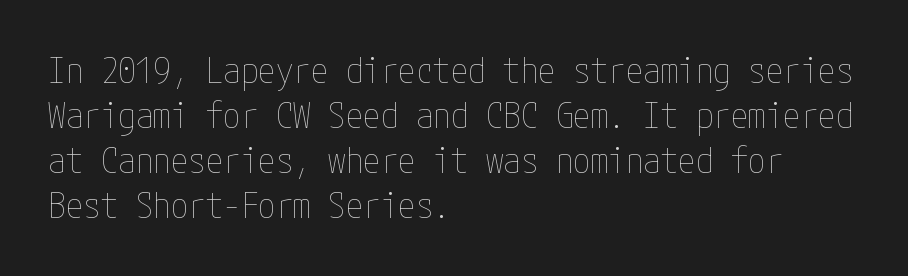
{"italic": "no", "bold": "no", "weight": "thin", "width": "condensed", "stroke_contrast": "low", "x_height": "medium", "underline": "no", "align": "left", "line_spacing": "normal", "line_spacing_ratio": 1.29, "letter_spacing": "normal", "letter_spacing_em": 0.0, "glyph_px": 35}
